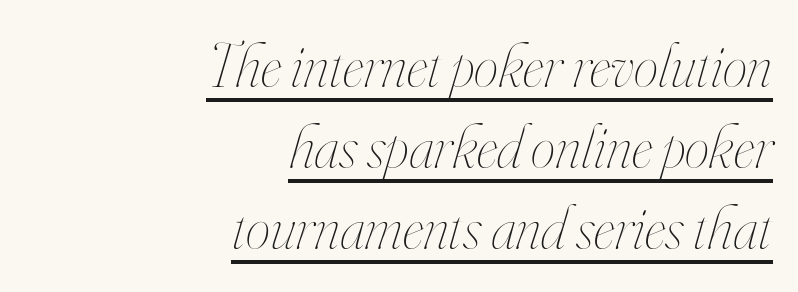
Looking at the ascenders, they clearly lean. The lines in this sample share a right terminus and differ only in where they begin. Spacing between characters is what you'd get straight out of the box. Does the leading feel generous? No, just average.
